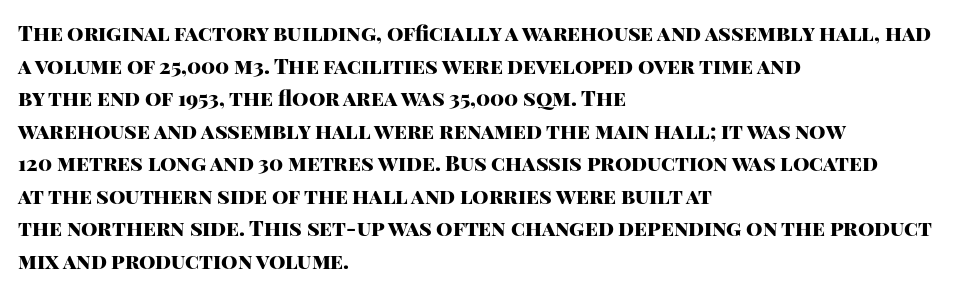
{"italic": "no", "bold": "yes", "underline": "no", "align": "left", "line_spacing": "normal", "line_spacing_ratio": 1.55, "letter_spacing": "normal", "letter_spacing_em": 0.0, "glyph_px": 21}
